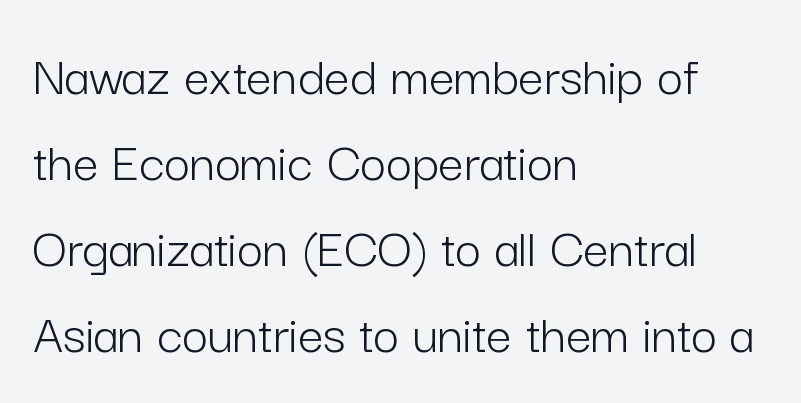
The image shows 57 px light sans-serif type, upright; set left-aligned, normal line spacing (1.51x), normal letter spacing, not underlined; low stroke contrast and a medium x-height.
